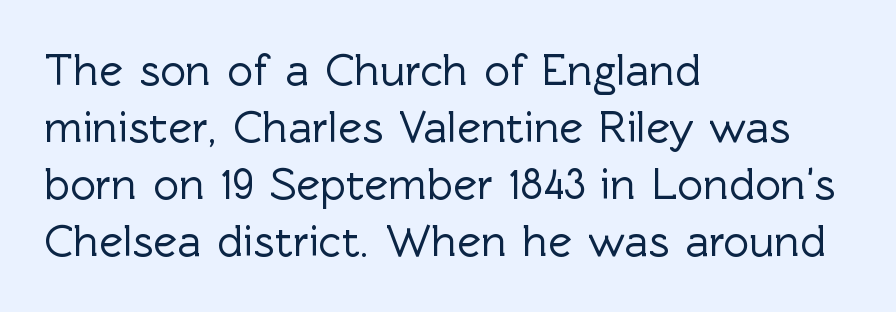
{"serif": "no", "italic": "no", "width": "normal", "x_height": "medium", "monospaced": "no", "underline": "no", "align": "left", "line_spacing": "normal", "line_spacing_ratio": 1.27, "letter_spacing": "normal", "letter_spacing_em": 0.0, "glyph_px": 45}
